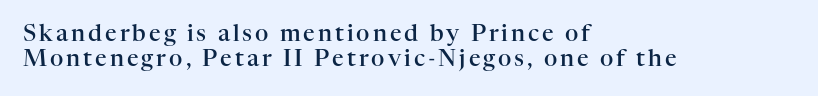
The image shows 23 px text type, upright; set left-aligned, tight line spacing (1.1x), not underlined.
